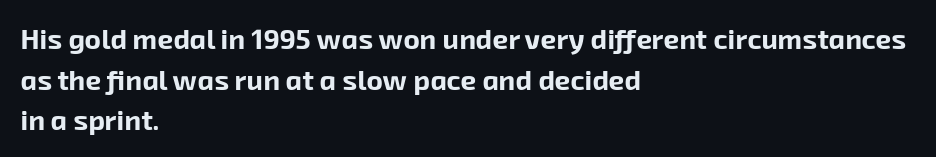
{"serif": "no", "bold": "yes", "weight": "bold", "width": "normal", "stroke_contrast": "low", "x_height": "medium", "monospaced": "no", "underline": "no", "align": "left", "line_spacing": "normal", "line_spacing_ratio": 1.45, "letter_spacing": "normal", "letter_spacing_em": 0.0, "glyph_px": 28}
